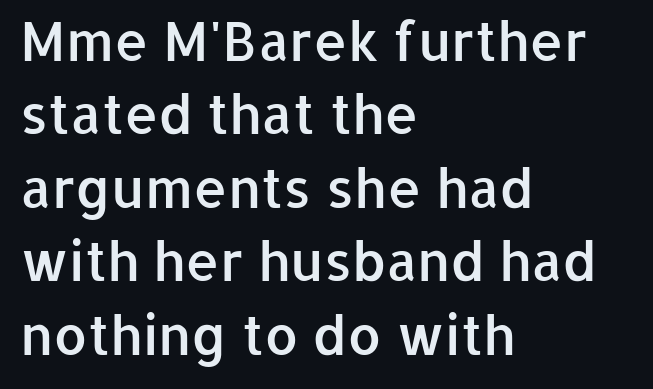
Q: Is the text bold? A: Semi-bold.
Q: Is the text italic (slanted)? A: No, it is upright.
Q: Is the typeface a serif or a sans-serif typeface? A: Sans-serif.
Q: Is the text underlined? A: No.
Q: How is the paragraph aligned? A: Left-aligned.
Q: Is the spacing between letters normal or unusually wide? A: Normal.
Q: Is the spacing between lines tight, normal or loose? A: Normal.
Q: Width (condensed, normal, or wide)? A: Normal.
Q: Stroke contrast? A: Low.
Q: x-height? A: Medium.
Q: Monospaced? A: No.
